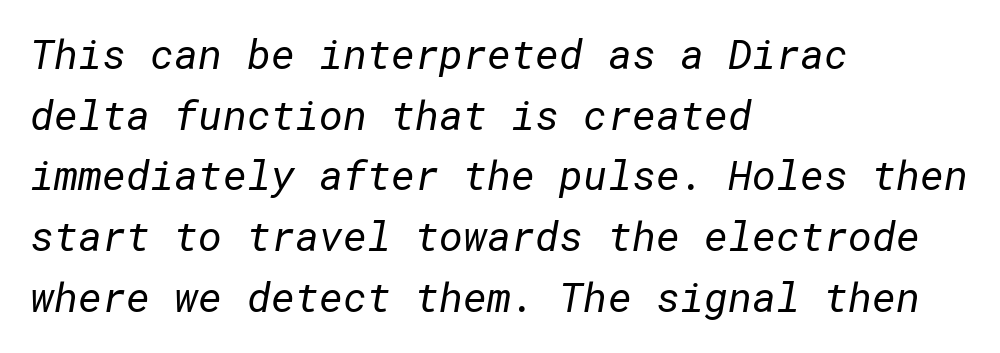
The image shows 41 px regular-weight sans-serif type; set left-aligned, normal line spacing (1.48x), normal letter spacing, not underlined; low stroke contrast and a medium x-height.
